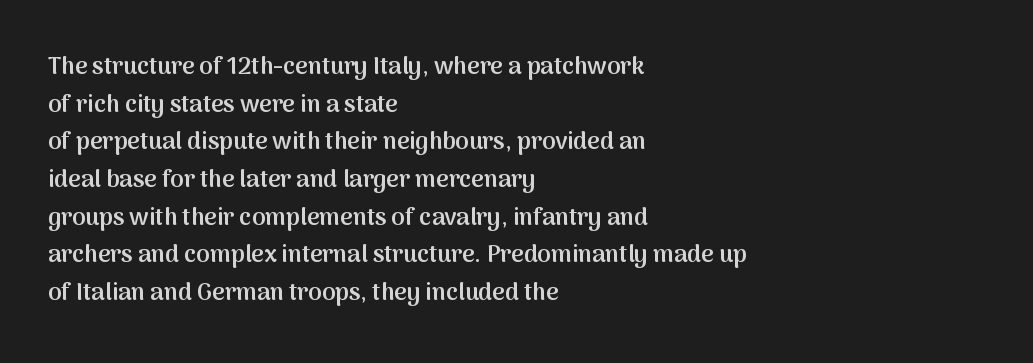
The image shows 24 px text type, upright; set left-aligned, normal line spacing (1.57x), normal letter spacing, not underlined.
